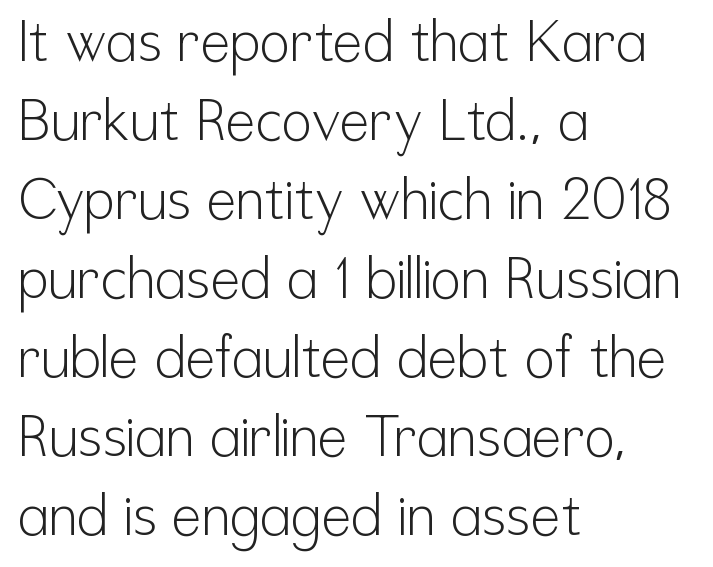
The image shows 56 px light, condensed sans-serif type, upright; set left-aligned, normal line spacing (1.41x), normal letter spacing, not underlined; low stroke contrast and a medium x-height.
